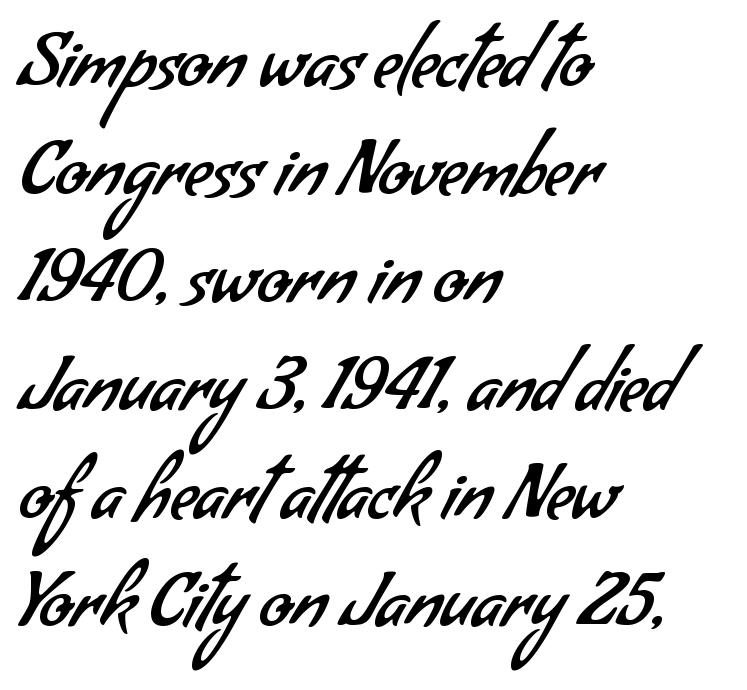
The image shows 75 px regular-weight sans-serif type; set left-aligned, normal line spacing (1.44x), normal letter spacing, not underlined; low stroke contrast and a small x-height.
